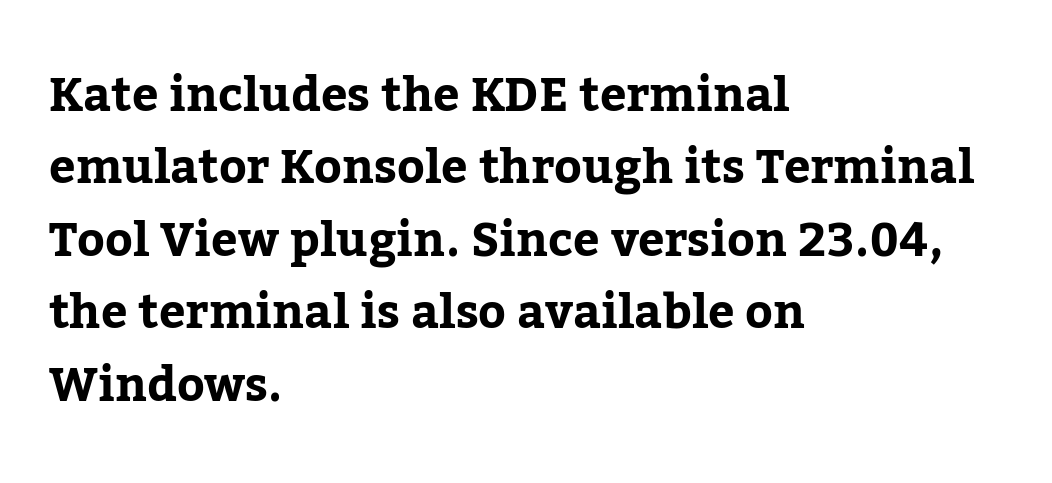
Q: Is the text bold? A: Yes.
Q: Is the text italic (slanted)? A: No, it is upright.
Q: Is the typeface a serif or a sans-serif typeface? A: Serif.
Q: Is the text underlined? A: No.
Q: How is the paragraph aligned? A: Left-aligned.
Q: Is the spacing between letters normal or unusually wide? A: Normal.
Q: Is the spacing between lines tight, normal or loose? A: Normal.
Q: Width (condensed, normal, or wide)? A: Normal.
Q: Stroke contrast? A: Low.
Q: x-height? A: Medium.
Q: Monospaced? A: No.
